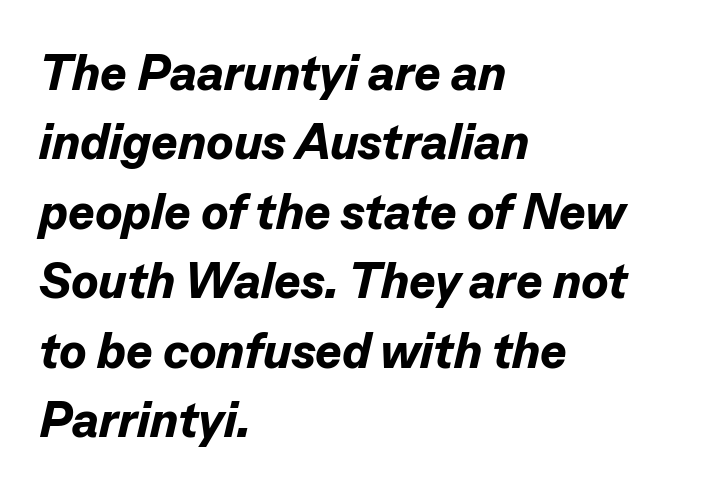
The image shows 50 px bold type, italic (leaning right); set left-aligned, normal line spacing (1.39x), normal letter spacing, not underlined; low stroke contrast and a medium x-height.
